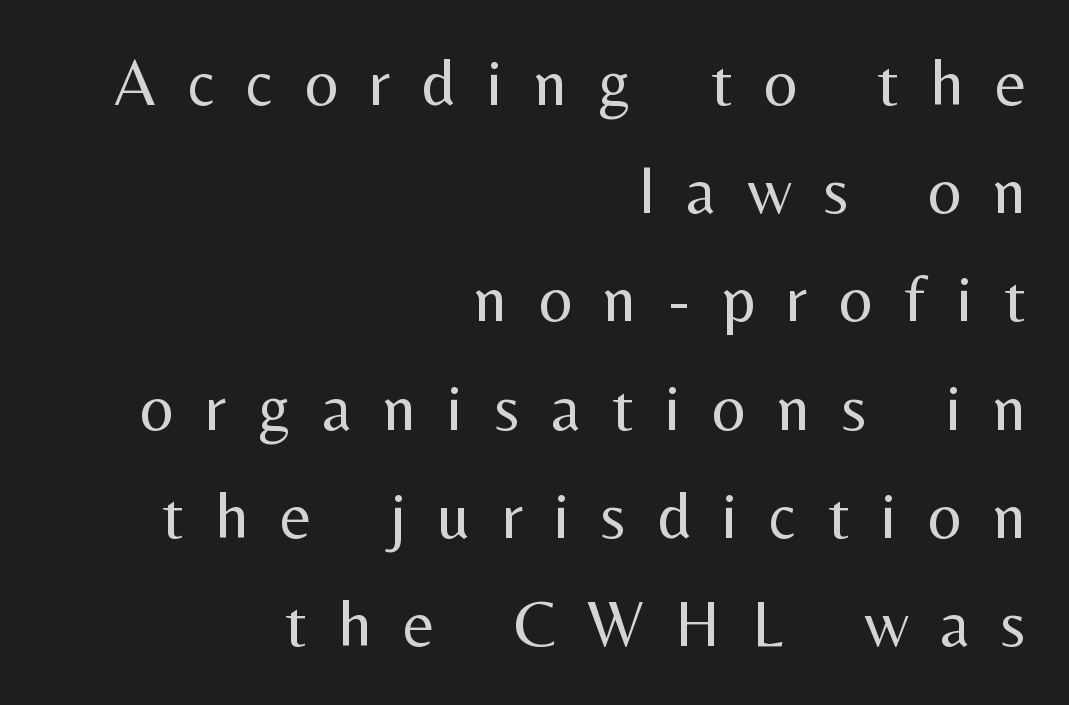
A typesetter would call this proportional, since set widths differ per character. The horizontal fit of the characters is loose and conspicuously gappy. The foot of each line stays bare and open. The ragged edge is on the left, which tells us the setting is flush right. These lines sit exactly where default settings would place them. A light-to-regular cut is what we see here.
